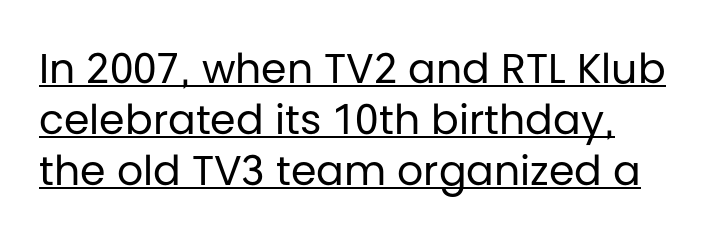
To sum up the face: it is a sans, with no serifs. Do the letters lean? They stand straight. Unbolded letterforms with no extra heft. Note the varied advance widths — an 'i' is clearly narrower than an 'm'.
